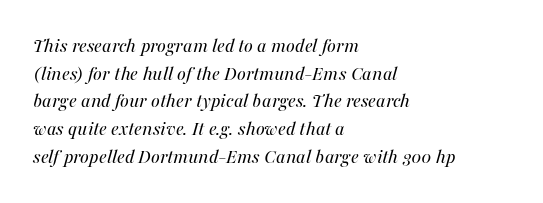
Q: Is the text bold? A: No.
Q: Is the text italic (slanted)? A: Yes, it leans right by about 16 degrees.
Q: Is the text underlined? A: No.
Q: How is the paragraph aligned? A: Left-aligned.
Q: Is the spacing between letters normal or unusually wide? A: Normal.
Q: Is the spacing between lines tight, normal or loose? A: Normal.
